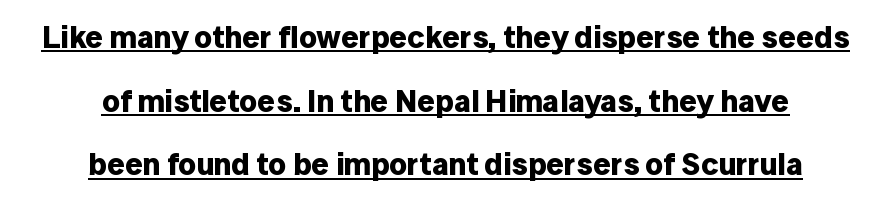
Heft: maximum for text — a bold. Posture: straight, roman, zero tilt. Tracking value appears to be zero — textbook default spacing. You could not count columns in this text — the font is proportionally spaced. If you measured baseline to baseline, you'd find a long distance.
